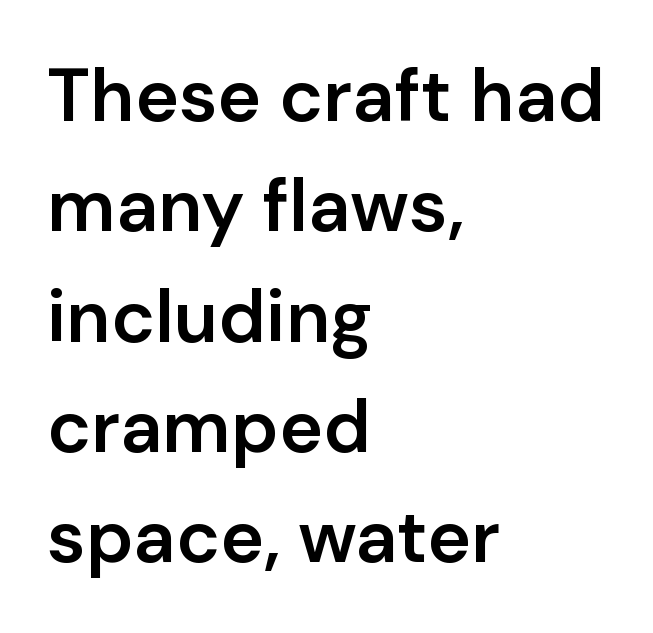
Q: Is the text bold? A: Semi-bold.
Q: Is the text italic (slanted)? A: No, it is upright.
Q: Is the typeface a serif or a sans-serif typeface? A: Sans-serif.
Q: Is the text underlined? A: No.
Q: How is the paragraph aligned? A: Left-aligned.
Q: Is the spacing between letters normal or unusually wide? A: Normal.
Q: Is the spacing between lines tight, normal or loose? A: Normal.
Q: Width (condensed, normal, or wide)? A: Normal.
Q: Stroke contrast? A: Low.
Q: x-height? A: Medium.
Q: Monospaced? A: No.
